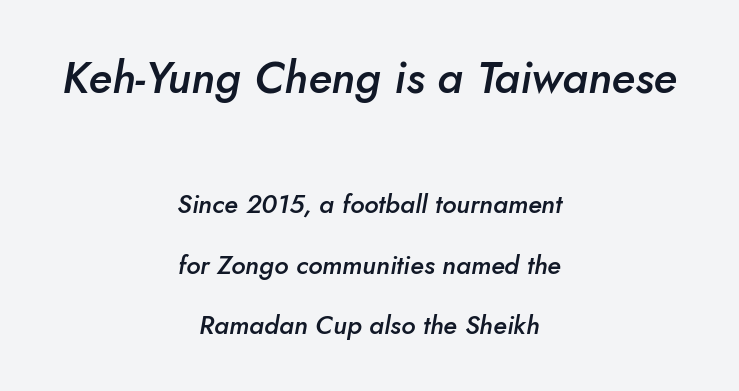
{"italic": "yes", "lean": "right", "slant_degrees": 10, "bold": "semi", "weight": "semibold", "width": "normal", "stroke_contrast": "low", "x_height": "small", "monospaced": "no", "underline": "no", "align": "center", "line_spacing": "loose", "line_spacing_ratio": 2.32, "letter_spacing": "normal", "letter_spacing_em": 0.0, "larger_block": "first", "size_ratio": 1.73, "glyph_px": 45}
